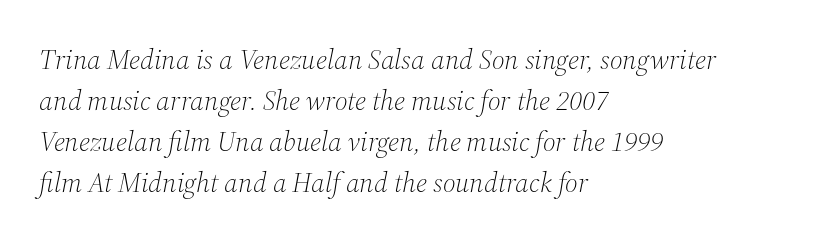
The gap between lines stays unmarked. Look at the bottom of the vertical strokes: they flare into serifs here. Stem width sits at or under what a default text font uses. These lines stack with their left ends in a neat column.
